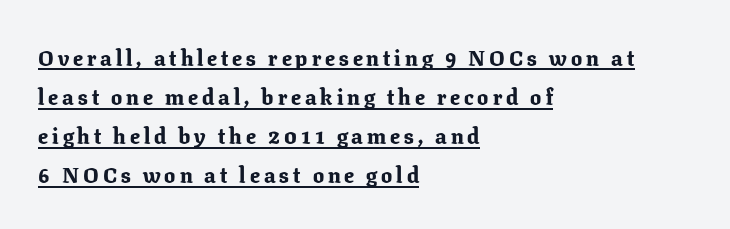
Is the type bold? Yes — the strokes are clearly thick and heavy. If you drew a ruler down the left edge, every line would touch it. Check the space under the baseline: a stroke is drawn there. This is roman type, the default non-slanted kind.
